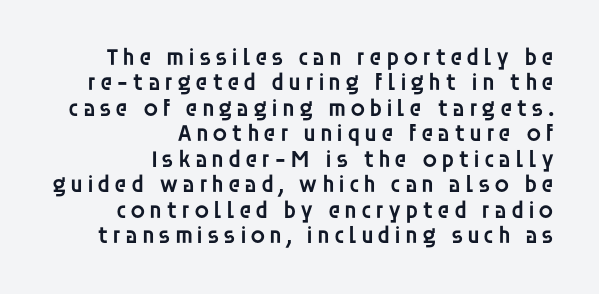
The rendering uses a small line-height, squeezing the rows. In CSS terms this would be text-align: right. Characters remain perfectly vertical along every line. Any mark beneath the type? The region is blank. Semibold letterforms, between regular and bold.
